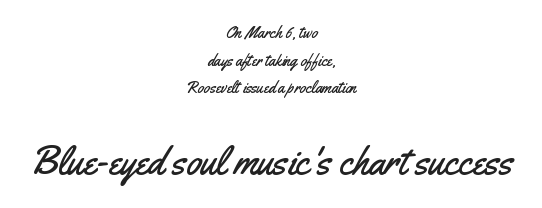
{"serif": "no", "width": "condensed", "stroke_contrast": "medium", "x_height": "small", "monospaced": "no", "underline": "no", "align": "center", "line_spacing_ratio": 1.72, "letter_spacing": "normal", "letter_spacing_em": 0.0, "larger_block": "second", "size_ratio": 2.44, "glyph_px": 39}
